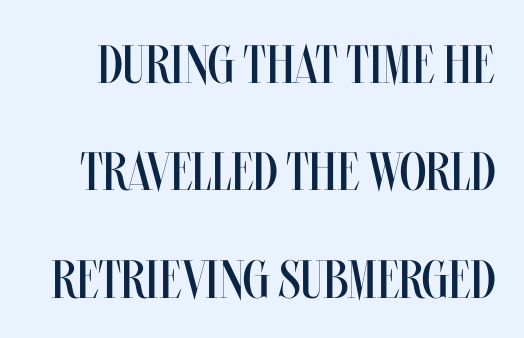
The image shows 54 px regular-weight, condensed type, upright; set loose line spacing (1.99x), normal letter spacing, not underlined; medium stroke contrast and a large x-height.
